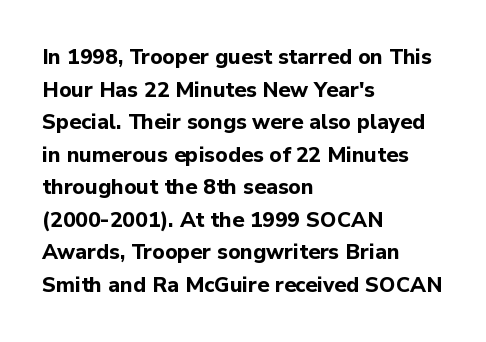
Q: Is the text bold? A: Yes.
Q: Is the text italic (slanted)? A: No, it is upright.
Q: Is the text underlined? A: No.
Q: How is the paragraph aligned? A: Left-aligned.
Q: Is the spacing between letters normal or unusually wide? A: Normal.
Q: Is the spacing between lines tight, normal or loose? A: Normal.
